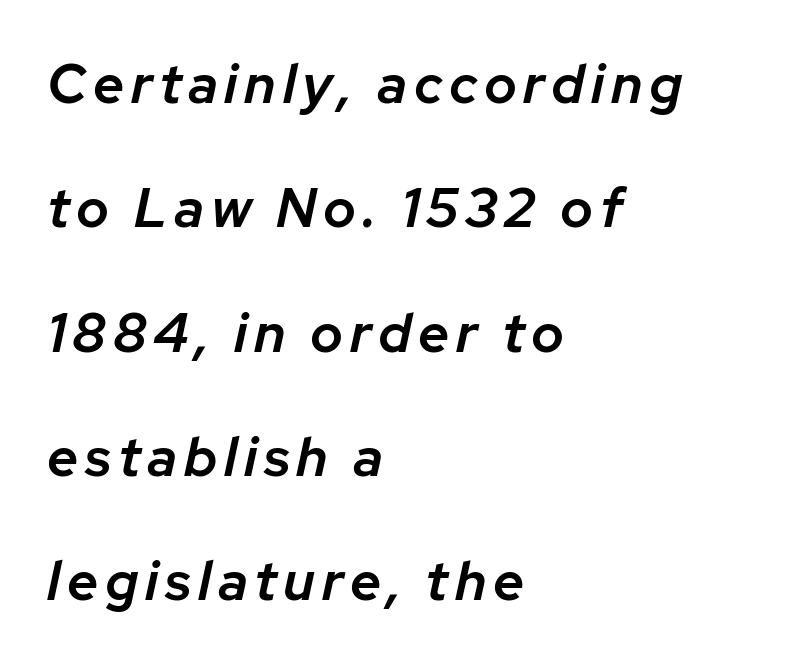
Q: Is the text bold? A: Semi-bold.
Q: Is the text italic (slanted)? A: Yes, it leans right by about 12 degrees.
Q: Is the text underlined? A: No.
Q: How is the paragraph aligned? A: Left-aligned.
Q: Is the spacing between lines tight, normal or loose? A: Loose.
Q: Width (condensed, normal, or wide)? A: Normal.
Q: Stroke contrast? A: Low.
Q: x-height? A: Medium.
Q: Monospaced? A: No.
